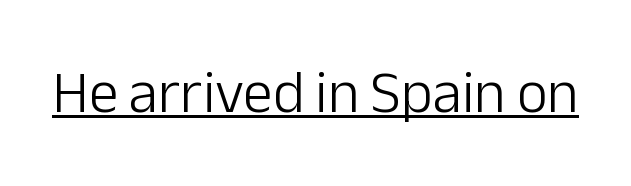
Q: Is the text bold? A: No.
Q: Is the text italic (slanted)? A: No, it is upright.
Q: Is the typeface a serif or a sans-serif typeface? A: Sans-serif.
Q: Is the text underlined? A: Yes.
Q: Is the spacing between letters normal or unusually wide? A: Normal.
Q: Width (condensed, normal, or wide)? A: Normal.
Q: Stroke contrast? A: Low.
Q: x-height? A: Medium.
Q: Monospaced? A: No.
